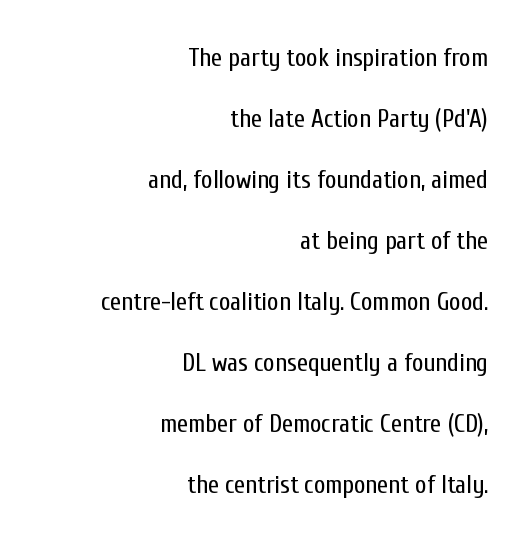
The lettering holds an erect, upright posture throughout. The passage shown has conventional tracking throughout. Visually the block forms a straight wall on the right and a jagged coastline on the left. The space directly below the letters is spotless.
